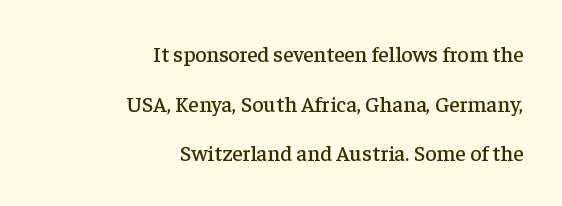
Bare-footed words on every line. The space between consecutive lines is lavish. Vertical strokes here are truly vertical. The horizontal fit of the characters is conventional and even.
